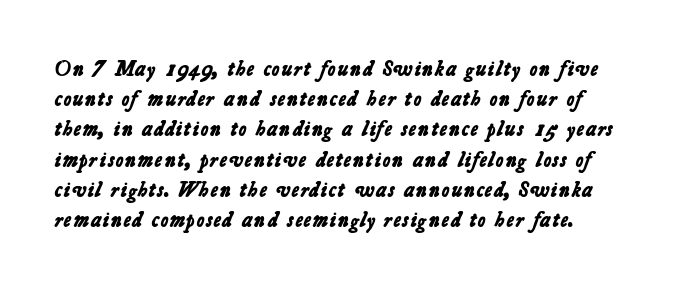
There is no visible air inserted between adjacent glyphs. The text block is weighted toward the left margin, trailing off unevenly rightward. Words float on clear page, feet unadorned. Vertical spacing — default. Students, this is bold: see how much ink each stroke carries.
